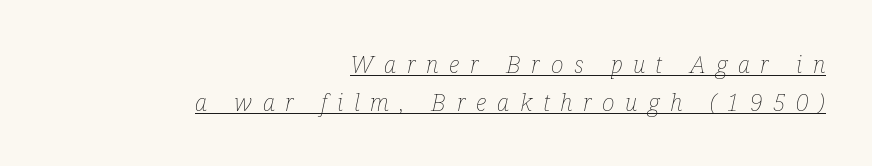
Q: Is the text bold? A: No.
Q: Is the text italic (slanted)? A: Yes, it leans right by about 12 degrees.
Q: Is the text underlined? A: Yes.
Q: How is the paragraph aligned? A: Right-aligned.
Q: Is the spacing between letters normal or unusually wide? A: Unusually wide.
Q: Is the spacing between lines tight, normal or loose? A: Normal.
